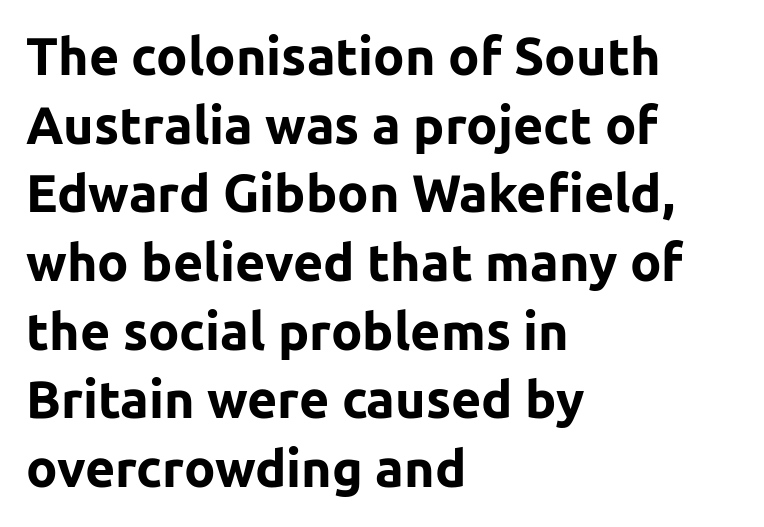
The image shows 52 px bold sans-serif type, upright; set left-aligned, normal line spacing (1.32x), normal letter spacing, not underlined; low stroke contrast and a medium x-height.
